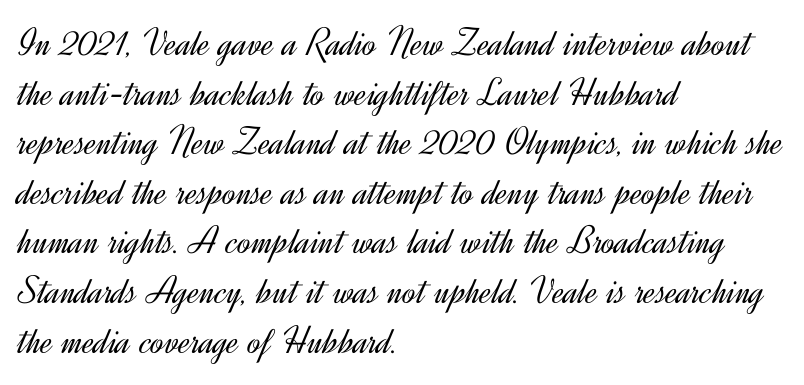
A light-to-regular cut is what we see here. Check where the strokes stop: nothing finishes them off — pure sans. The line texture is even and compact thanks to regular tracking.
